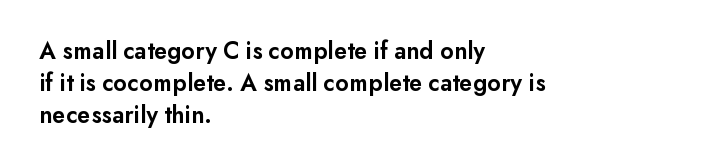
The image shows 25 px text type, upright; set left-aligned, normal line spacing (1.28x), normal letter spacing, not underlined.
